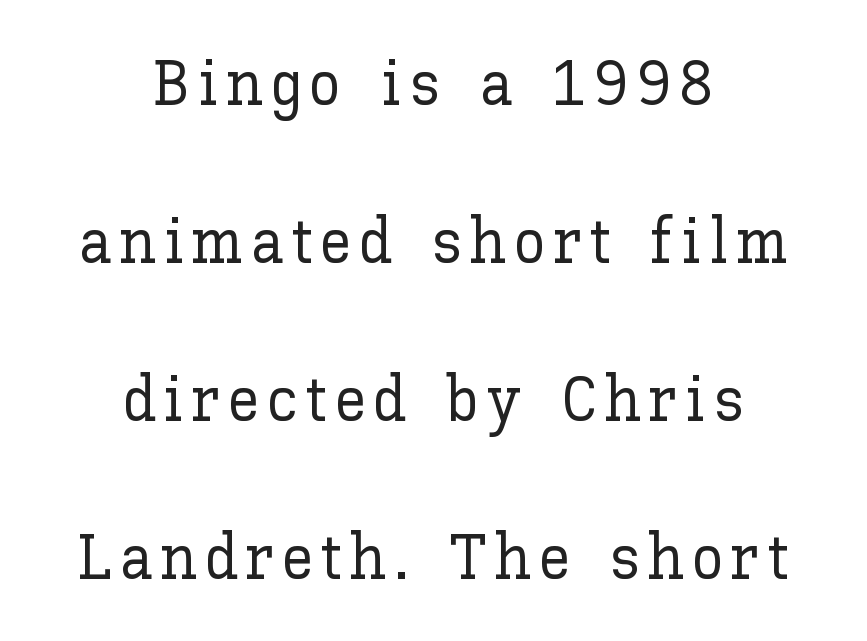
{"italic": "no", "width": "normal", "stroke_contrast": "low", "x_height": "medium", "monospaced": "no", "underline": "no", "align": "center", "line_spacing": "loose", "line_spacing_ratio": 2.47, "glyph_px": 64}
